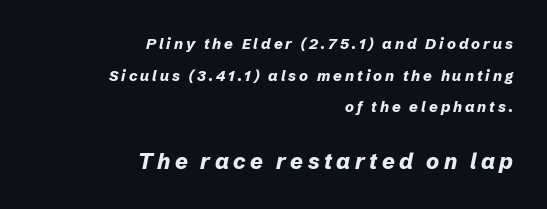
Q: Is the text bold? A: Yes.
Q: Is the text italic (slanted)? A: Yes, it leans right by about 12 degrees.
Q: Is the text underlined? A: No.
Q: How is the paragraph aligned? A: Right-aligned.
Q: Is the spacing between letters normal or unusually wide? A: Unusually wide.
Q: Is the spacing between lines tight, normal or loose? A: Loose.
Q: Which block of text is set in a larger size, the first (top) or the second (bottom)? A: The second (bottom) one.
